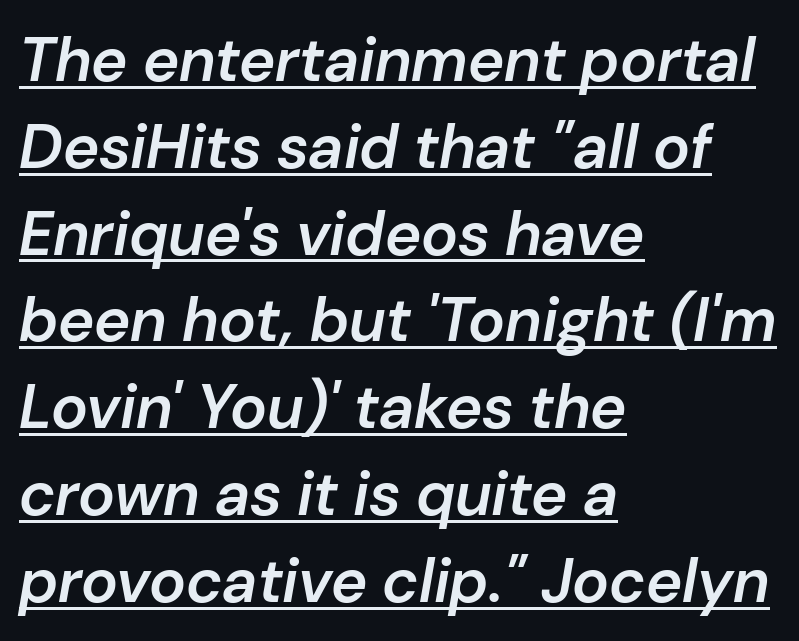
A typesetter would call this zero additional tracking. Quick note: interline space is typical. There's an unmistakable incline to the writing here. A rule runs beneath these lines of type. A typesetter would call this proportional, since set widths differ per character.
